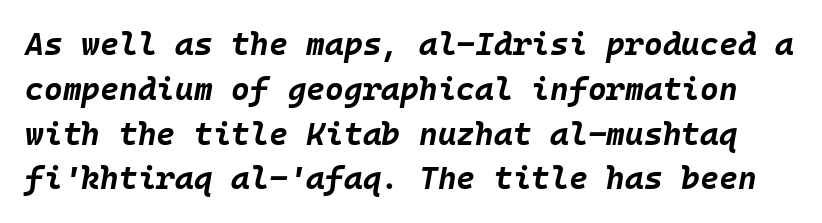
The image shows 32 px bold type, italic (leaning right), monospaced; set normal line spacing (1.4x), normal letter spacing, not underlined; low stroke contrast and a large x-height.
